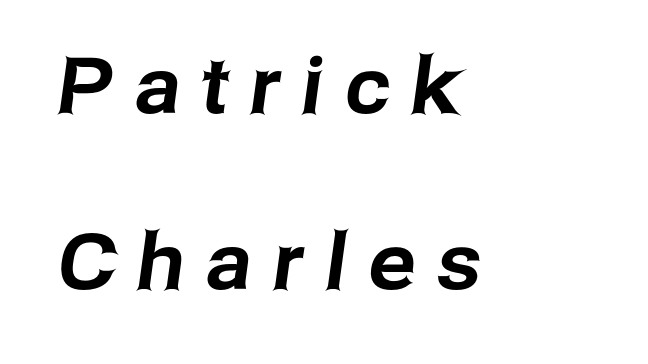
This sample uses expanded letter spacing, leaving extra air between glyphs. You could not count columns in this text — the font is proportionally spaced. The passage shown is typeset with a sans-serif family. The passage shown is not underscored anywhere.
